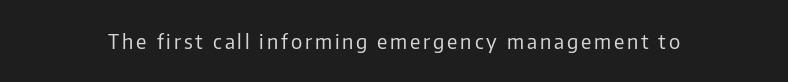
Q: Is the text bold? A: No.
Q: Is the text italic (slanted)? A: No, it is upright.
Q: Is the text underlined? A: No.
